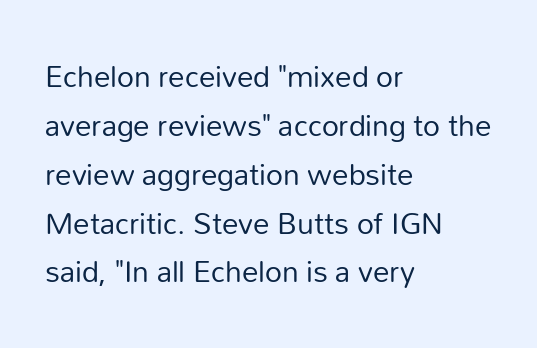
{"serif": "no", "italic": "no", "bold": "no", "weight": "regular", "width": "normal", "stroke_contrast": "low", "x_height": "medium", "monospaced": "no", "underline": "no", "align": "left", "line_spacing": "normal", "line_spacing_ratio": 1.48, "letter_spacing": "normal", "letter_spacing_em": 0.0, "glyph_px": 33}
